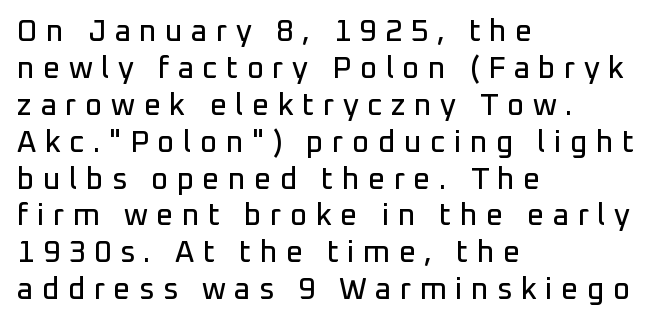
Just letters on the line, the space beneath them empty. Letter spacing: wide. Every stem runs plumb, perpendicular to the baseline. Character widths vary here, with narrow letters taking less room than wide ones.
